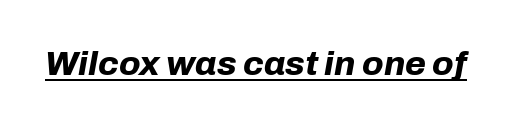
The image shows 34 px bold type, italic (leaning right); set normal letter spacing, underlined; low stroke contrast and a medium x-height.
